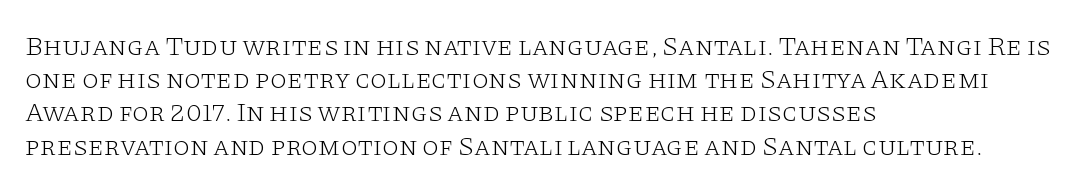
The zone under the glyphs is completely vacant. The passage is arranged the way most books set body copy — flush left. The type sits square on the baseline with zero lean. Weight: in the light-to-regular range. In terms of letterspacing, this is plain default setting.
